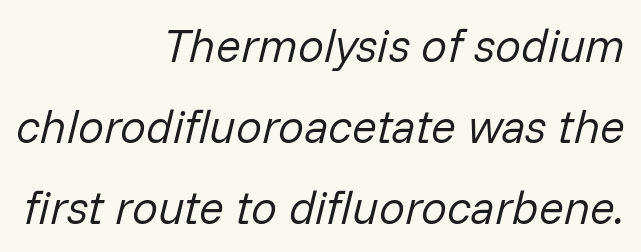
Is the block centered? No — it sits flush against the right margin. Stem width sits at or under what a default text font uses. Honestly, there is no underline to notice here at all. Varying glyph widths throughout — classic text-font behaviour. There's an unmistakable incline to the writing here.
